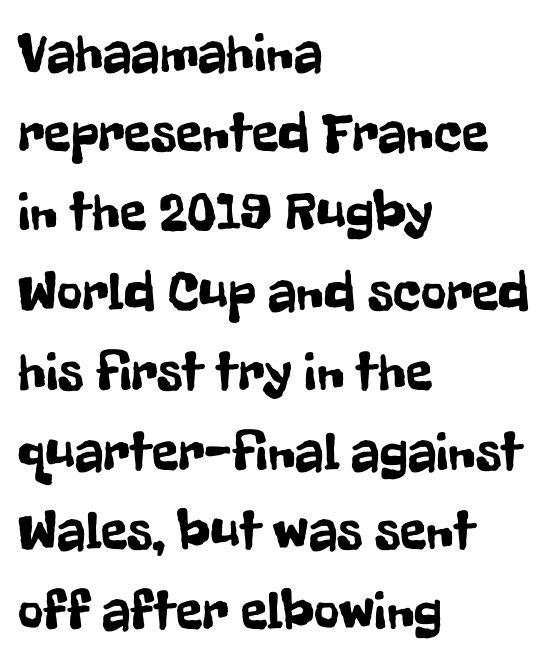
The image shows 55 px condensed sans-serif type, upright; set left-aligned, normal line spacing (1.45x), normal letter spacing, not underlined; low stroke contrast and a medium x-height.
